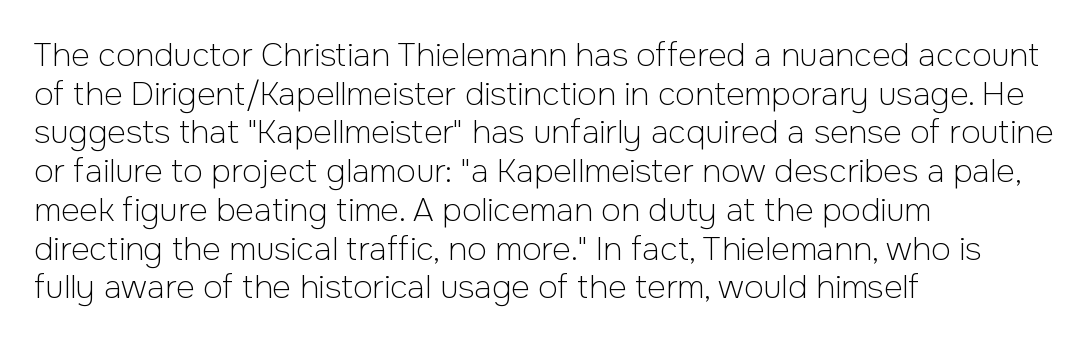
The image shows 32 px light sans-serif type, upright; set left-aligned, line spacing 1.21x, normal letter spacing, not underlined; low stroke contrast and a medium x-height.
